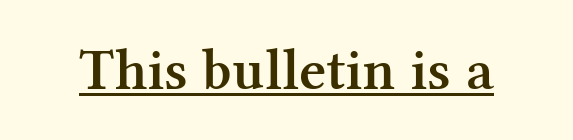
The image shows 59 px semibold serif type, upright; set normal letter spacing, underlined; medium stroke contrast and a medium x-height.
